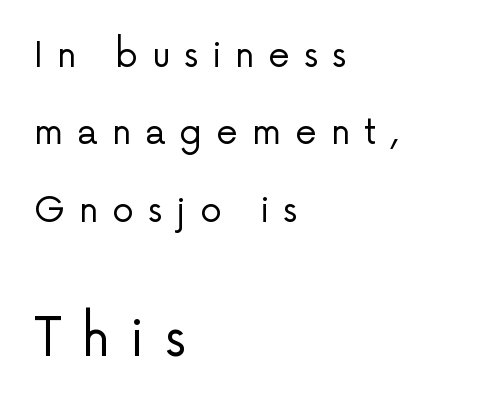
{"serif": "no", "italic": "no", "bold": "no", "weight": "regular", "width": "normal", "stroke_contrast": "low", "x_height": "medium", "monospaced": "no", "underline": "no", "align": "left", "line_spacing": "loose", "line_spacing_ratio": 2.21, "letter_spacing": "wide", "letter_spacing_em": 0.39, "larger_block": "second", "size_ratio": 1.49, "glyph_px": 52}
